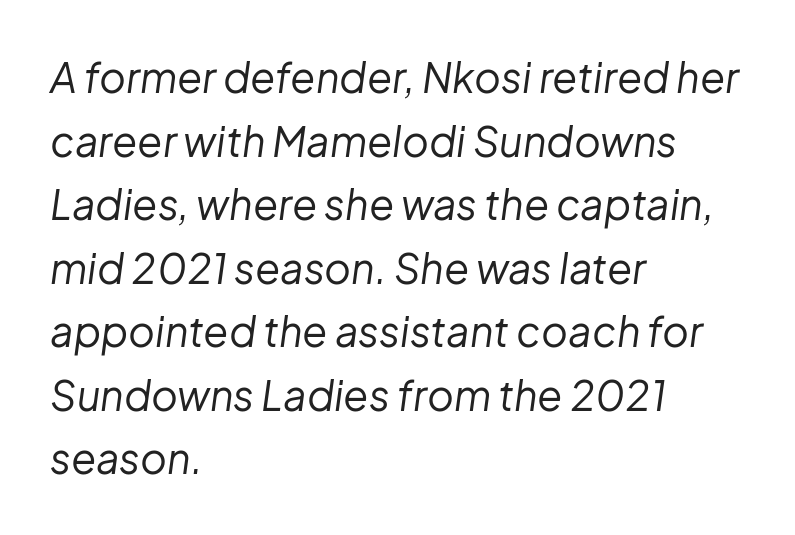
The image shows 41 px regular-weight type, italic (leaning right); set left-aligned, normal line spacing (1.55x), normal letter spacing, not underlined; low stroke contrast and a medium x-height.
